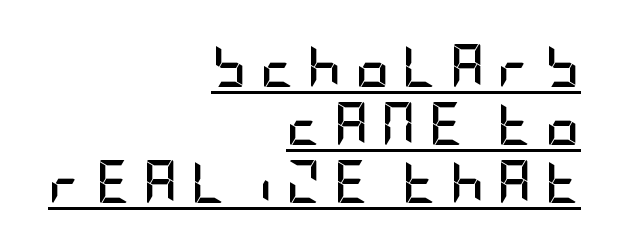
{"serif": "no", "italic": "no", "bold": "yes", "weight": "semibold", "width": "condensed", "stroke_contrast": "low", "x_height": "large", "underline": "yes", "align": "right", "line_spacing": "normal", "line_spacing_ratio": 1.35, "letter_spacing": "wide", "letter_spacing_em": 0.29, "glyph_px": 43}
